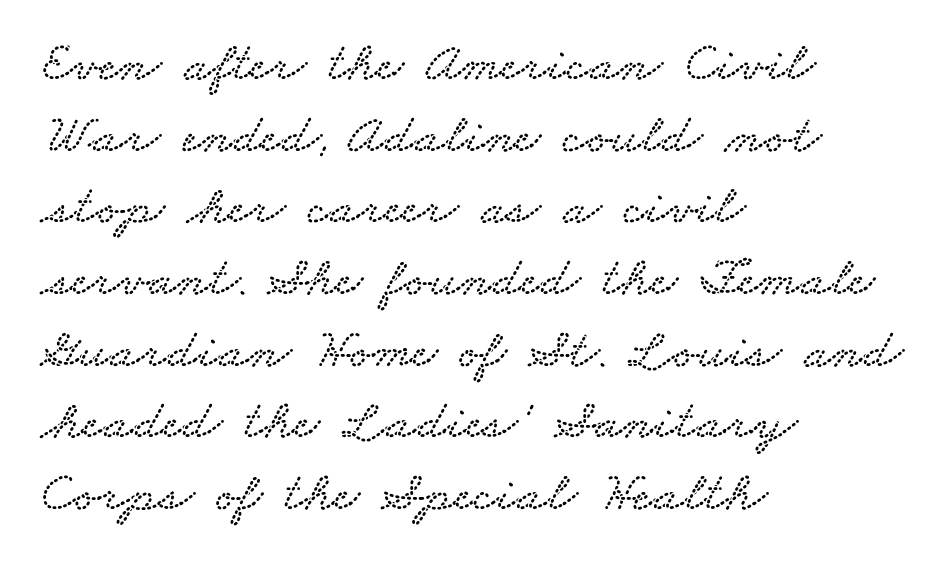
{"serif": "yes", "width": "wide", "stroke_contrast": "low", "x_height": "small", "monospaced": "no", "underline": "no", "align": "left", "line_spacing": "normal", "line_spacing_ratio": 1.28, "letter_spacing": "normal", "letter_spacing_em": 0.0, "glyph_px": 56}
